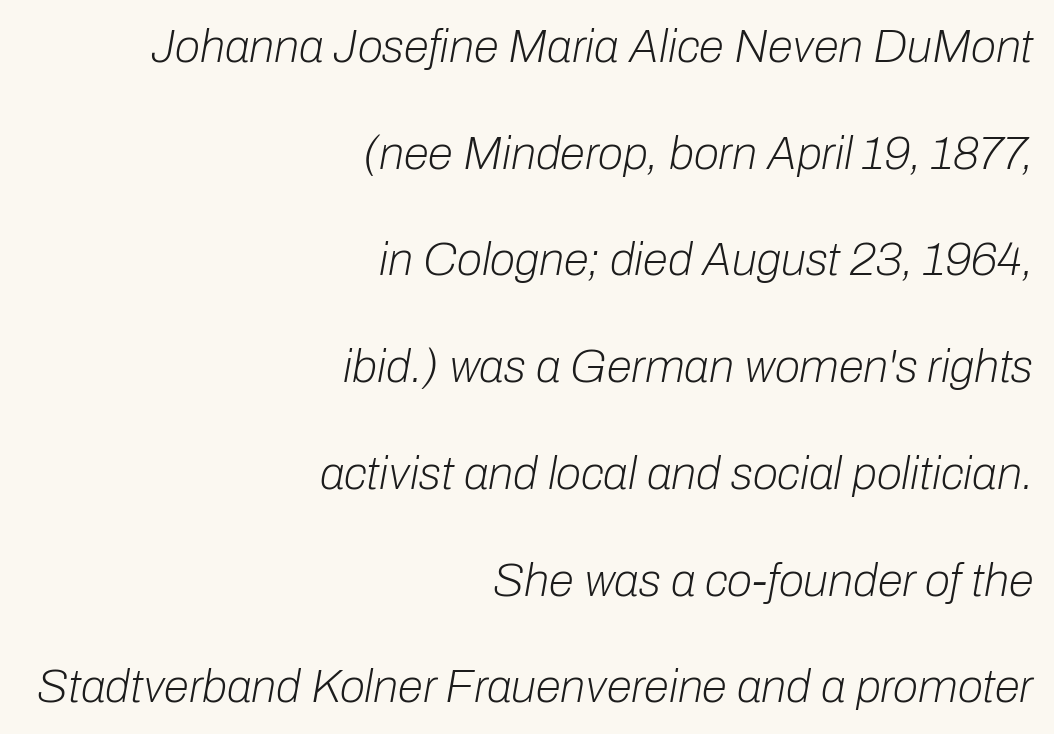
{"italic": "yes", "lean": "right", "slant_degrees": 10, "bold": "no", "weight": "light", "width": "normal", "stroke_contrast": "low", "x_height": "medium", "monospaced": "no", "underline": "no", "align": "right", "line_spacing": "loose", "line_spacing_ratio": 2.32, "letter_spacing": "normal", "letter_spacing_em": 0.0, "glyph_px": 46}
